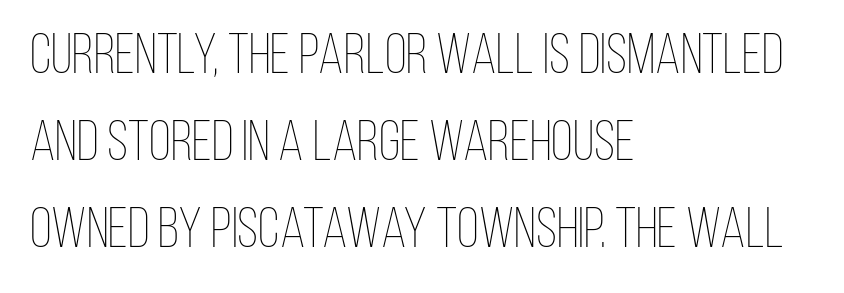
{"italic": "no", "bold": "no", "weight": "thin", "width": "condensed", "stroke_contrast": "low", "x_height": "large", "monospaced": "no", "underline": "no", "align": "left", "line_spacing": "normal", "line_spacing_ratio": 1.53, "letter_spacing": "normal", "letter_spacing_em": 0.0, "glyph_px": 57}
